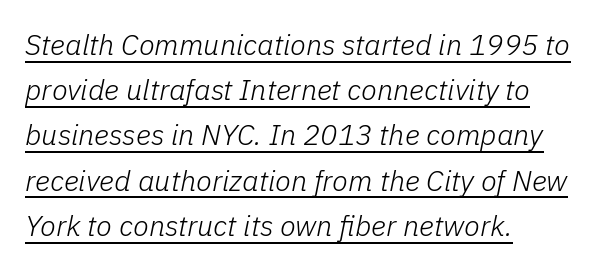
Q: Is the text bold? A: No.
Q: Is the text italic (slanted)? A: Yes, it leans right by about 11 degrees.
Q: Is the text underlined? A: Yes.
Q: How is the paragraph aligned? A: Left-aligned.
Q: Is the spacing between letters normal or unusually wide? A: Normal.
Q: Is the spacing between lines tight, normal or loose? A: Normal.
Q: Width (condensed, normal, or wide)? A: Normal.
Q: Stroke contrast? A: Low.
Q: x-height? A: Medium.
Q: Monospaced? A: No.
